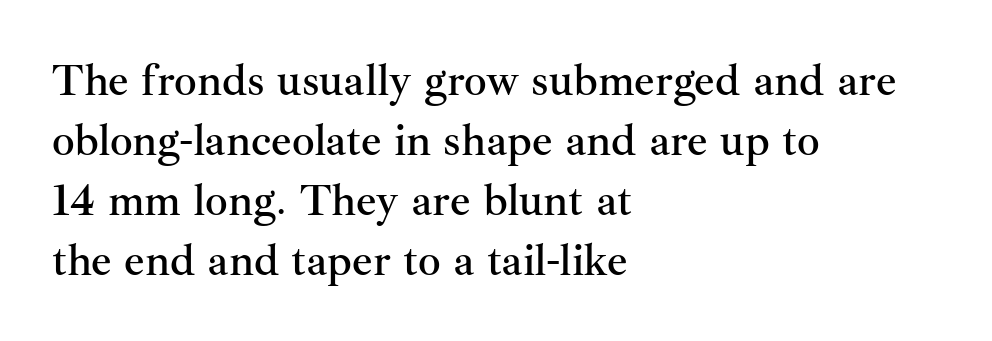
Q: Is the text italic (slanted)? A: No, it is upright.
Q: Is the typeface a serif or a sans-serif typeface? A: Serif.
Q: Is the text underlined? A: No.
Q: How is the paragraph aligned? A: Left-aligned.
Q: Is the spacing between letters normal or unusually wide? A: Normal.
Q: Is the spacing between lines tight, normal or loose? A: Normal.
Q: Width (condensed, normal, or wide)? A: Normal.
Q: Stroke contrast? A: Medium.
Q: x-height? A: Small.
Q: Monospaced? A: No.
